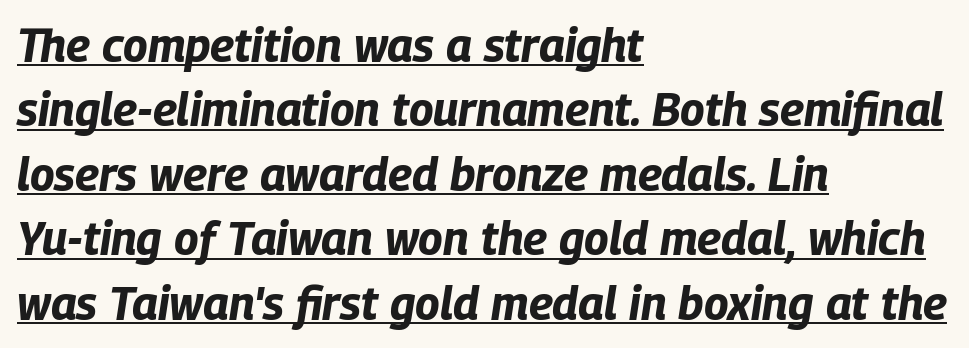
Q: Is the text bold? A: Yes.
Q: Is the text italic (slanted)? A: Yes, it leans right by about 9 degrees.
Q: Is the text underlined? A: Yes.
Q: How is the paragraph aligned? A: Left-aligned.
Q: Is the spacing between letters normal or unusually wide? A: Normal.
Q: Is the spacing between lines tight, normal or loose? A: Normal.
Q: Width (condensed, normal, or wide)? A: Condensed.
Q: Stroke contrast? A: Low.
Q: x-height? A: Large.
Q: Monospaced? A: No.
